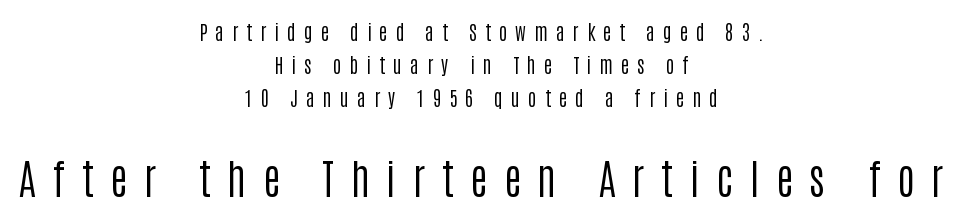
{"serif": "no", "italic": "no", "bold": "no", "weight": "regular", "width": "condensed", "stroke_contrast": "low", "x_height": "large", "monospaced": "no", "underline": "no", "align": "center", "line_spacing": "normal", "line_spacing_ratio": 1.65, "letter_spacing": "wide", "letter_spacing_em": 0.41, "larger_block": "second", "size_ratio": 2.05, "glyph_px": 41}
